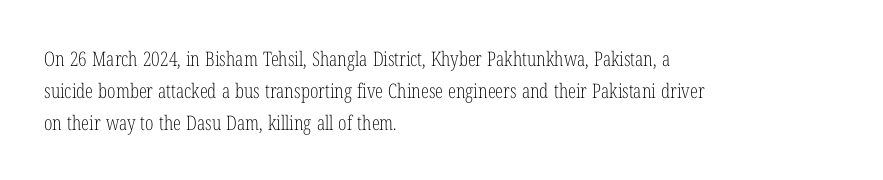
Caption: standard tracking, unaltered. The line-height multiplier appears to be the usual default. Type without underlining. This sample uses an upright cut, with every glyph sitting square on the baseline. This rendering uses left alignment, leaving the right contour irregular. The characters are drawn with everyday or finer stroke widths.
